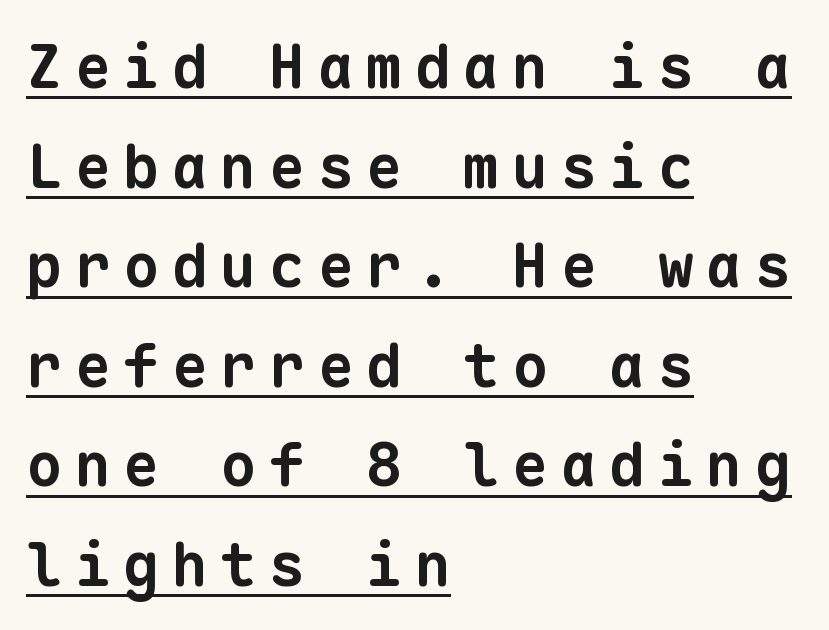
The image shows 60 px bold sans-serif type, monospaced; set left-aligned, normal line spacing (1.66x), unusually wide letter spacing (+0.21 em), underlined; low stroke contrast and a medium x-height.
